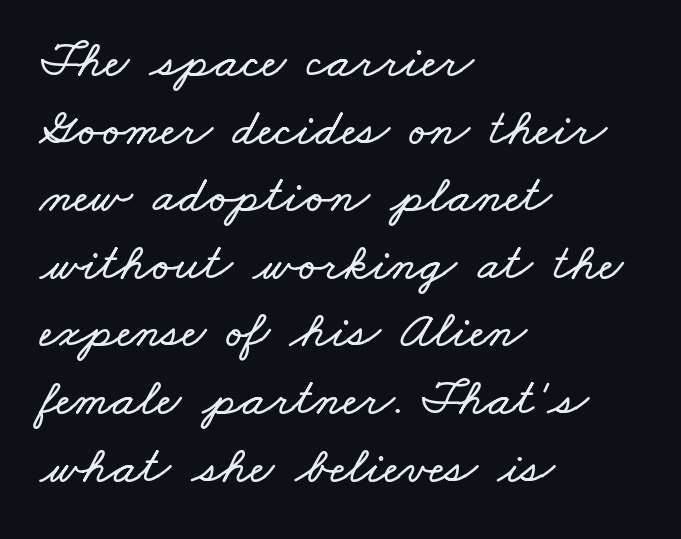
{"width": "wide", "stroke_contrast": "low", "x_height": "small", "monospaced": "no", "underline": "no", "align": "left", "line_spacing": "normal", "line_spacing_ratio": 1.3, "letter_spacing": "normal", "letter_spacing_em": 0.0, "glyph_px": 52}
